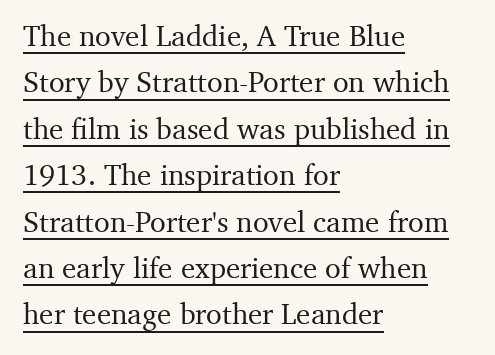
Reading down the block, your eye returns to a fixed left position each line. A roman cut, with each character standing at attention. Is there an underline? Yes — a line sits under the letters. This sample has the flowing, uneven cadence of proportional lettering. Tracking here is standard; glyphs follow each other at the usual distance. You can tell from the footed stems that serif type was used.
